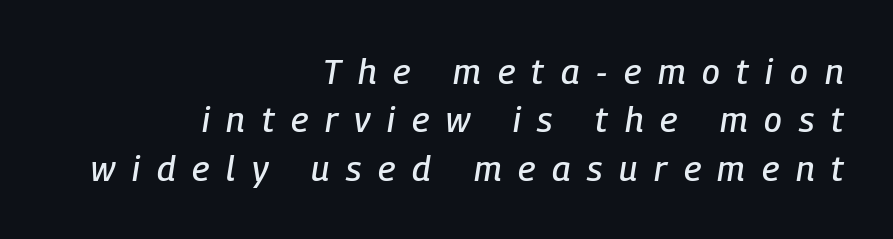
Q: Is the text italic (slanted)? A: Yes, it leans right by about 9 degrees.
Q: Is the text underlined? A: No.
Q: How is the paragraph aligned? A: Right-aligned.
Q: Is the spacing between letters normal or unusually wide? A: Unusually wide.
Q: Is the spacing between lines tight, normal or loose? A: Normal.
Q: Width (condensed, normal, or wide)? A: Condensed.
Q: Stroke contrast? A: Low.
Q: x-height? A: Medium.
Q: Monospaced? A: No.
